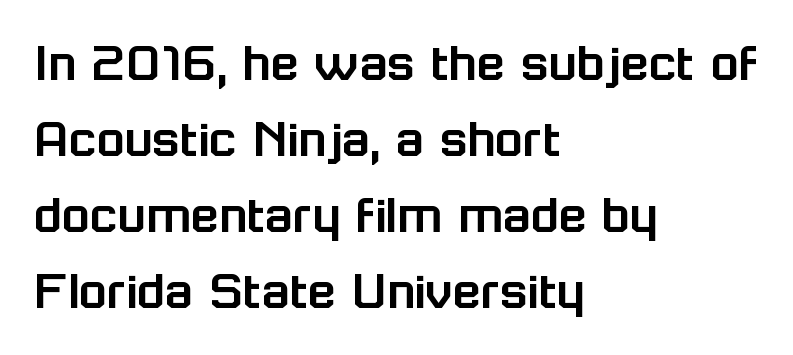
The letters stand straight up with perfectly vertical stems. Each row of text sits above clean, open space. A typesetter would call this proportional, since set widths differ per character. Is there much room between lines? A standard amount, neither cramped nor airy. Classification — sans serif. Which margin do the lines hug? The left one — the right edge is uneven.
